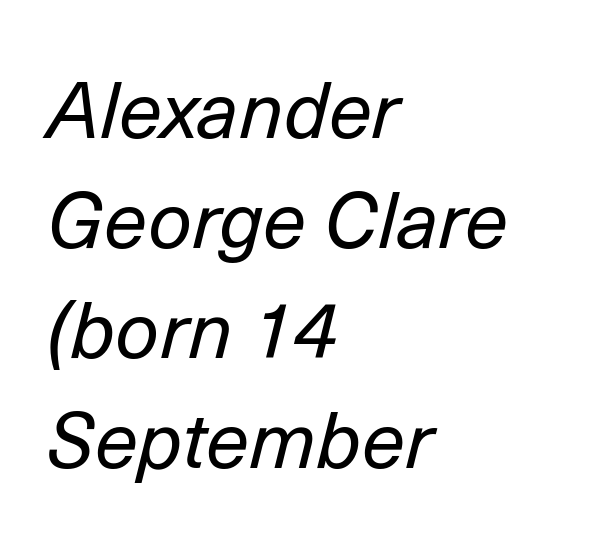
Q: Is the text bold? A: No.
Q: Is the text italic (slanted)? A: Yes, it leans right by about 14 degrees.
Q: Is the text underlined? A: No.
Q: How is the paragraph aligned? A: Left-aligned.
Q: Is the spacing between letters normal or unusually wide? A: Normal.
Q: Is the spacing between lines tight, normal or loose? A: Normal.
Q: Width (condensed, normal, or wide)? A: Normal.
Q: Stroke contrast? A: Low.
Q: x-height? A: Medium.
Q: Monospaced? A: No.
